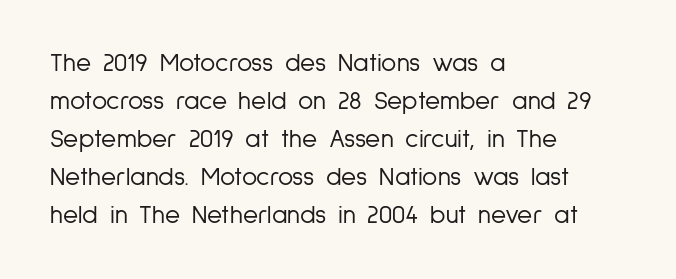
Visually the block forms a straight wall on the left and a jagged coastline on the right. Caption: standard tracking, unaltered. The type sits square on the baseline with zero lean. Weight: not bold — regular or lighter.
